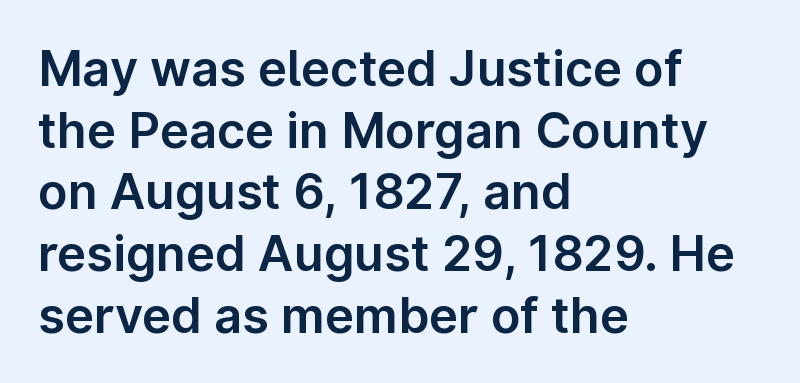
{"serif": "no", "italic": "no", "width": "normal", "stroke_contrast": "low", "x_height": "medium", "monospaced": "no", "underline": "no", "align": "left", "line_spacing": "normal", "line_spacing_ratio": 1.26, "letter_spacing": "normal", "letter_spacing_em": 0.0, "glyph_px": 49}
